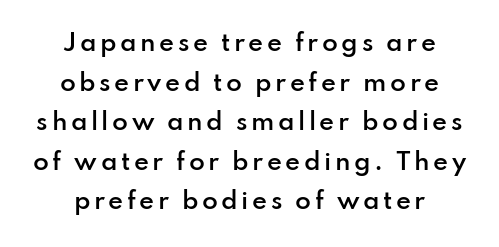
The image shows 23 px text type, upright; set line spacing 1.72x, not underlined.
